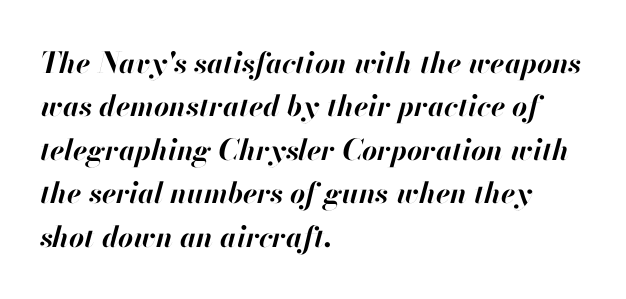
Q: Is the text bold? A: Yes.
Q: Is the text italic (slanted)? A: Yes, it leans right by about 13 degrees.
Q: Is the text underlined? A: No.
Q: How is the paragraph aligned? A: Left-aligned.
Q: Is the spacing between letters normal or unusually wide? A: Normal.
Q: Is the spacing between lines tight, normal or loose? A: Normal.
Q: Width (condensed, normal, or wide)? A: Normal.
Q: Stroke contrast? A: High.
Q: x-height? A: Small.
Q: Monospaced? A: No.
